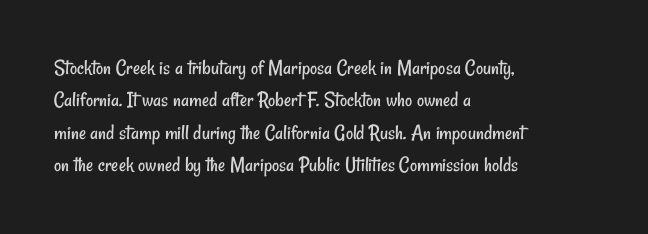
Q: Is the text bold? A: No.
Q: Is the text underlined? A: No.
Q: How is the paragraph aligned? A: Left-aligned.
Q: Is the spacing between letters normal or unusually wide? A: Normal.
Q: Is the spacing between lines tight, normal or loose? A: Normal.
